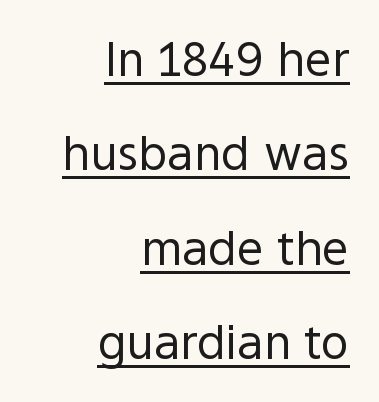
The image shows 47 px regular-weight sans-serif type, upright; set right-aligned, loose line spacing (2.01x), normal letter spacing, underlined; a medium x-height.
